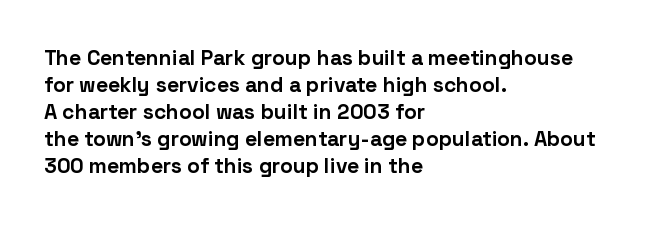
The space directly below the letters is spotless. In terms of leading, this rendering sits right in the middle. Notice how the stems are strictly vertical — no italics here. Honestly, the letter spacing is just normal — you wouldn't notice it. Typesetter's note: full bold, strokes at maximum text heaviness.
